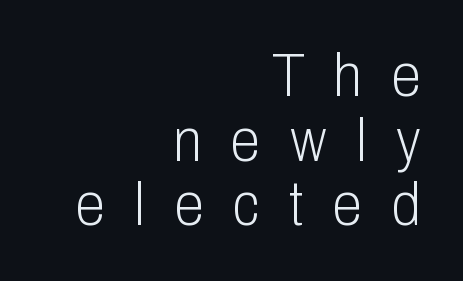
Nope, no serifs anywhere on these letters. The designer dialed line spacing down below the default. Each word looks stretched out because of the extra space between its letters. It's the straight-up-and-down kind of type.
